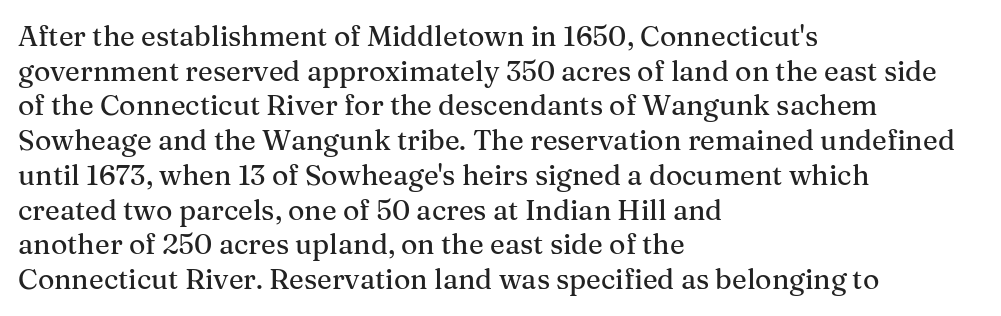
A typesetter would call this proportional, since set widths differ per character. The glyphs are unaccompanied by any horizontal stroke below them. Does the type have serifs? Yes, each stem ends in a small foot. This rendering uses left alignment, leaving the right contour irregular. Notice how the stems are strictly vertical — no italics here.
